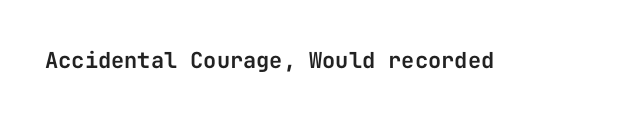
The image shows 22 px text type, upright; set normal letter spacing, not underlined.
